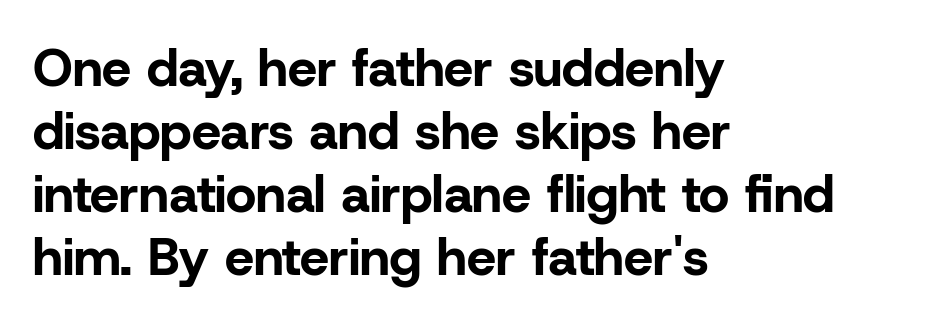
{"serif": "no", "italic": "no", "bold": "yes", "weight": "bold", "width": "normal", "stroke_contrast": "low", "x_height": "medium", "monospaced": "no", "underline": "no", "align": "left", "line_spacing_ratio": 1.21, "letter_spacing": "normal", "letter_spacing_em": 0.0, "glyph_px": 52}
